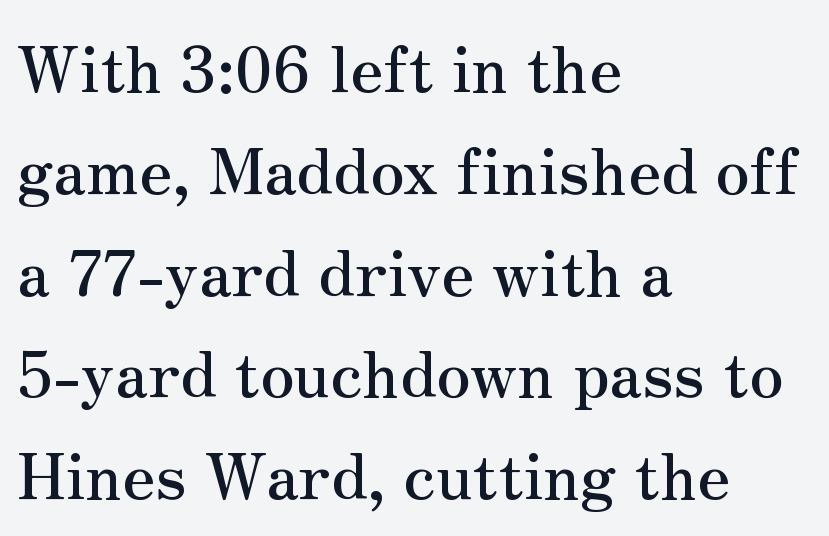
Does the leading feel generous? No, just average. The glyphs in this specimen are seriffed. Check the space under the baseline: it is left empty. Notice how the passage keeps a crisp vertical edge on the left only. The lettering holds an erect, upright posture throughout. Here the glyphs are tracked normally, forming tight word shapes.
